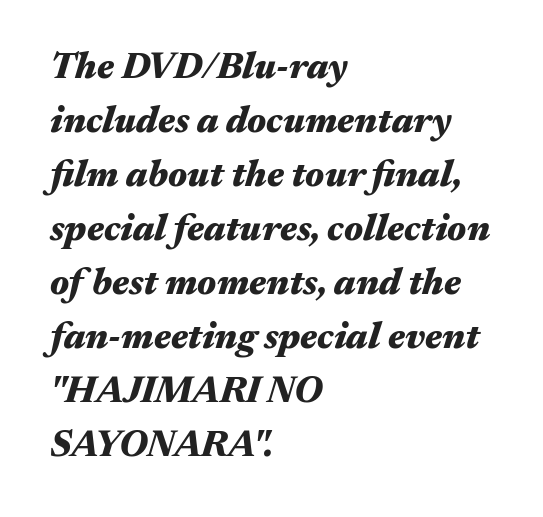
Q: Is the text bold? A: Yes.
Q: Is the text italic (slanted)? A: Yes, it leans right by about 17 degrees.
Q: Is the text underlined? A: No.
Q: How is the paragraph aligned? A: Left-aligned.
Q: Is the spacing between letters normal or unusually wide? A: Normal.
Q: Is the spacing between lines tight, normal or loose? A: Normal.
Q: Width (condensed, normal, or wide)? A: Wide.
Q: Stroke contrast? A: Medium.
Q: x-height? A: Medium.
Q: Monospaced? A: No.
